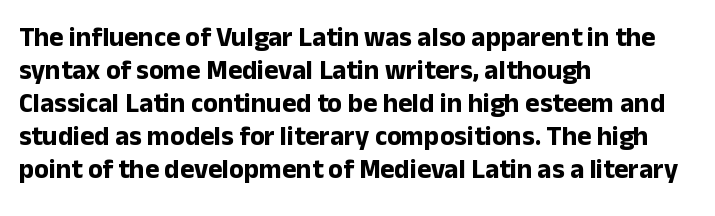
{"italic": "no", "bold": "yes", "underline": "no", "align": "left", "line_spacing_ratio": 1.22, "letter_spacing": "normal", "letter_spacing_em": 0.0, "glyph_px": 27}
